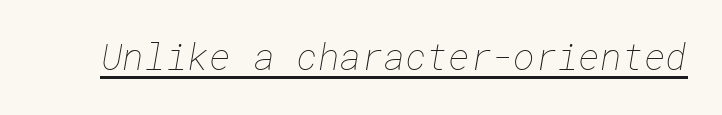
The letters look calm and open, with moderate or lighter stems. Honestly, the underline is the first thing you notice here. A typesetter would call this zero additional tracking.
